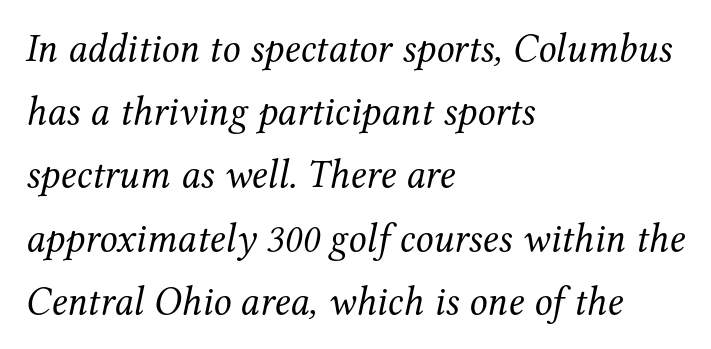
Yep, that's italic — everything's leaning. Line beginnings align vertically; line endings do not. Is there much room between lines? A standard amount, neither cramped nor airy. Here the glyphs are tracked normally, forming tight word shapes.
